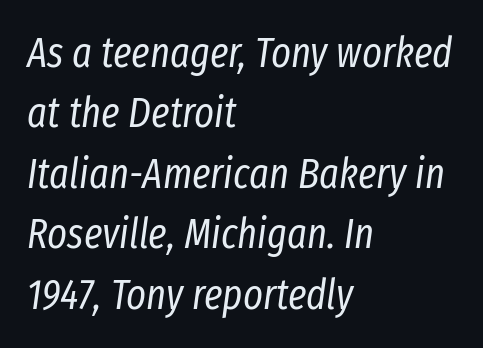
Q: Is the text bold? A: No.
Q: Is the text italic (slanted)? A: Yes, it leans right by about 8 degrees.
Q: Is the text underlined? A: No.
Q: How is the paragraph aligned? A: Left-aligned.
Q: Is the spacing between letters normal or unusually wide? A: Normal.
Q: Is the spacing between lines tight, normal or loose? A: Normal.
Q: Width (condensed, normal, or wide)? A: Condensed.
Q: Stroke contrast? A: Low.
Q: x-height? A: Medium.
Q: Monospaced? A: No.
